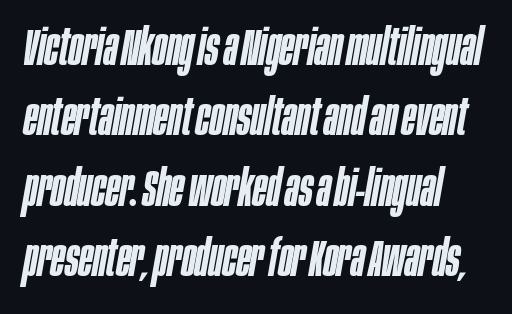
The image shows 51 px semibold, condensed type, italic (leaning right); set normal line spacing (1.38x), normal letter spacing, not underlined; low stroke contrast and a large x-height.
